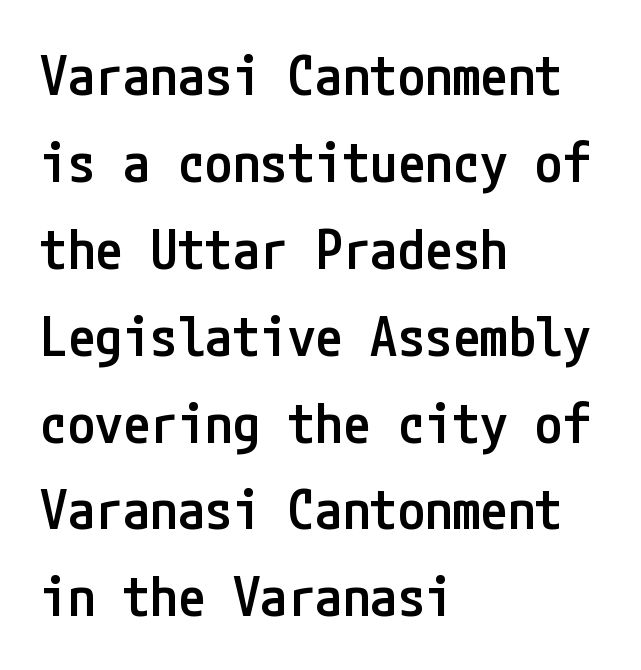
The image shows 55 px semibold, condensed sans-serif type, upright; set left-aligned, normal line spacing (1.58x), normal letter spacing, not underlined; low stroke contrast and a medium x-height.
